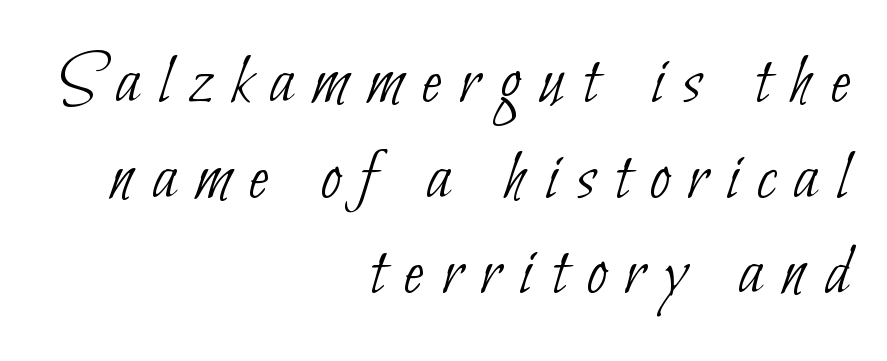
The image shows 73 px thin, condensed sans-serif type; set right-aligned, normal line spacing (1.31x), unusually wide letter spacing (+0.26 em), not underlined; low stroke contrast and a small x-height.
